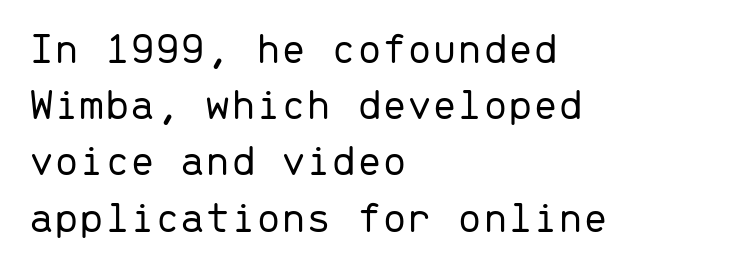
The image shows 45 px light sans-serif type, upright, monospaced; set left-aligned, normal line spacing (1.25x), normal letter spacing, not underlined; low stroke contrast and a medium x-height.
